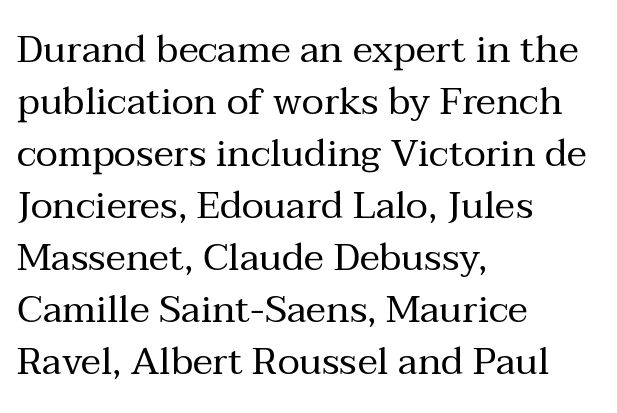
Q: Is the text bold? A: No.
Q: Is the text italic (slanted)? A: No, it is upright.
Q: Is the typeface a serif or a sans-serif typeface? A: Serif.
Q: Is the text underlined? A: No.
Q: How is the paragraph aligned? A: Left-aligned.
Q: Is the spacing between letters normal or unusually wide? A: Normal.
Q: Is the spacing between lines tight, normal or loose? A: Normal.
Q: Width (condensed, normal, or wide)? A: Normal.
Q: Stroke contrast? A: Medium.
Q: x-height? A: Medium.
Q: Monospaced? A: No.
